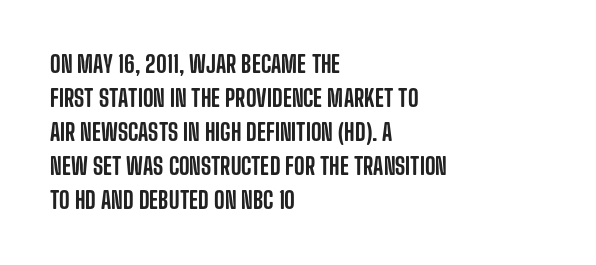
The image shows 23 px text type, upright; set left-aligned, normal line spacing (1.48x), normal letter spacing, not underlined.
